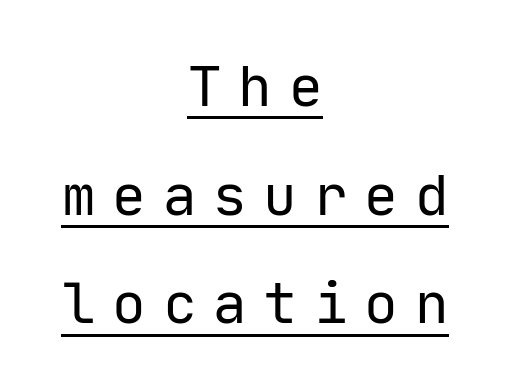
{"serif": "no", "italic": "no", "bold": "no", "weight": "regular", "width": "normal", "stroke_contrast": "low", "x_height": "medium", "monospaced": "yes", "underline": "yes", "align": "center", "line_spacing": "loose", "line_spacing_ratio": 1.94, "letter_spacing": "wide", "letter_spacing_em": 0.3, "glyph_px": 56}
